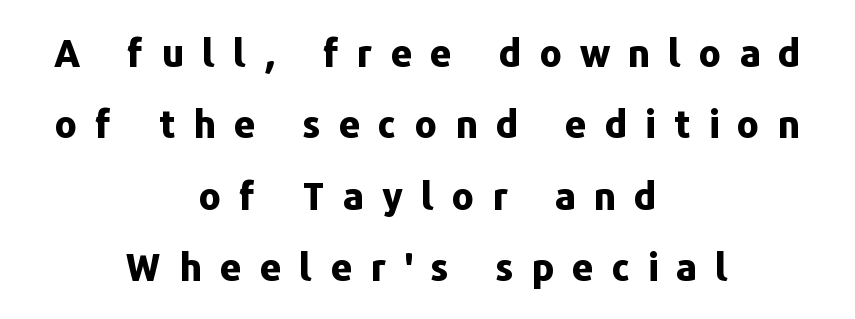
{"serif": "no", "italic": "no", "bold": "yes", "weight": "bold", "width": "normal", "stroke_contrast": "low", "x_height": "medium", "monospaced": "no", "underline": "no", "align": "center", "line_spacing_ratio": 1.88, "letter_spacing": "wide", "letter_spacing_em": 0.47, "glyph_px": 38}
